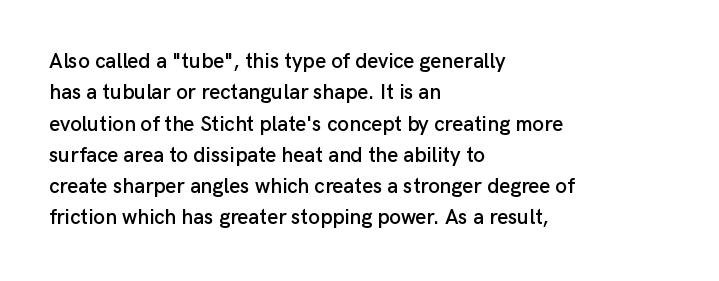
The image shows 21 px text type, upright; set left-aligned, normal line spacing (1.49x), normal letter spacing, not underlined.
